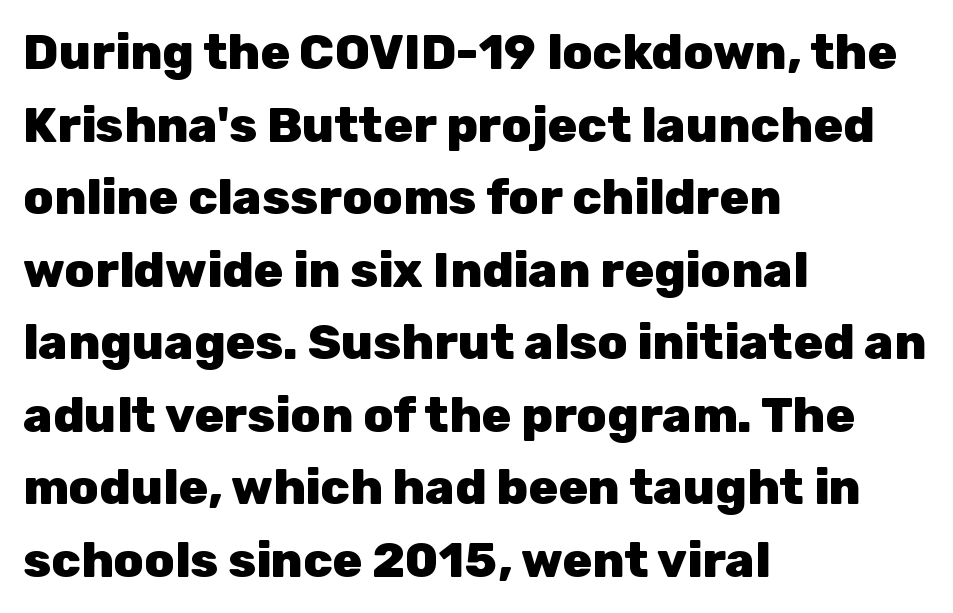
The image shows 49 px heavy sans-serif type, upright; set left-aligned, normal line spacing (1.48x), normal letter spacing, not underlined; low stroke contrast and a medium x-height.
